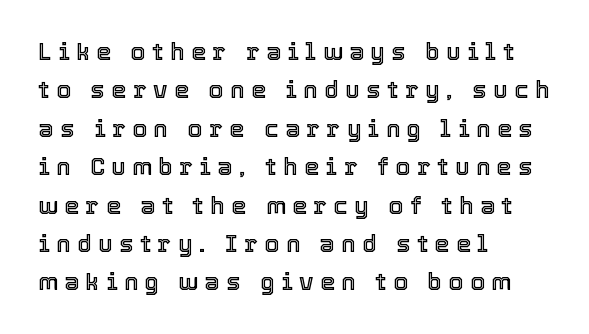
The specimen omits any rule beneath the text block's lines. Glyph-to-glyph distance is far greater than everyday printed text. The rendering uses a moderate line-height, typical for paragraphs. Caption: multi-line text, flush left, ragged right.
